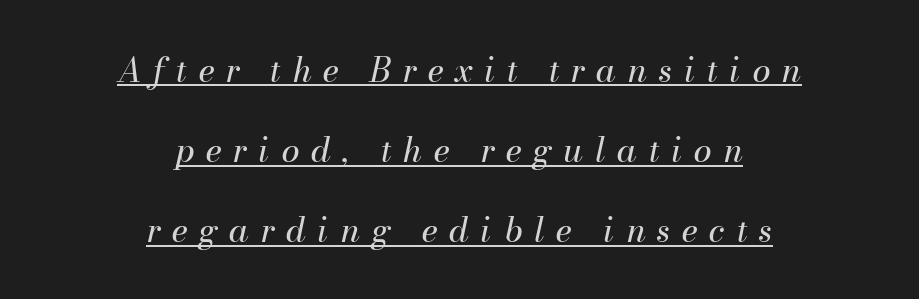
Spacing verdict: proportional, widths tailored to each character. Nothing heavy about these letters — not bold at all. One glance says open: line gaps are wider than usual. Here the glyphs are tracked loosely, breaking word shapes into spaced letters. In CSS terms this would be text-align: center. What decoration does the sample have? An underline.
